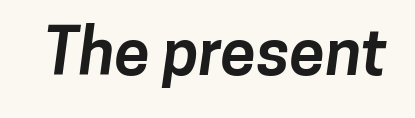
{"serif": "no", "bold": "yes", "weight": "bold", "width": "normal", "stroke_contrast": "low", "x_height": "medium", "monospaced": "no", "underline": "no", "letter_spacing": "normal", "letter_spacing_em": 0.0, "glyph_px": 64}
